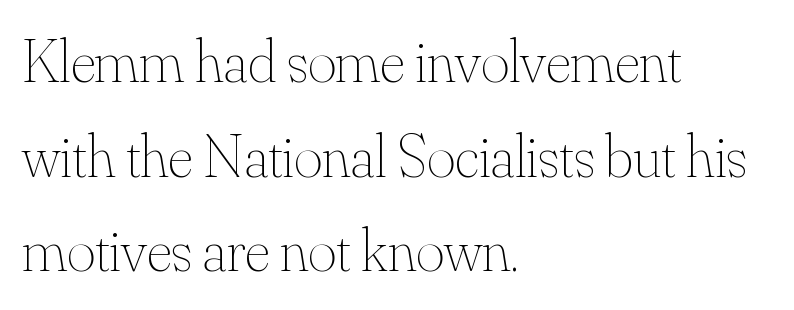
Q: Is the text bold? A: No.
Q: Is the text italic (slanted)? A: No, it is upright.
Q: Is the text underlined? A: No.
Q: How is the paragraph aligned? A: Left-aligned.
Q: Is the spacing between letters normal or unusually wide? A: Normal.
Q: Is the spacing between lines tight, normal or loose? A: Normal.
Q: Width (condensed, normal, or wide)? A: Normal.
Q: Stroke contrast? A: Medium.
Q: x-height? A: Small.
Q: Monospaced? A: No.
